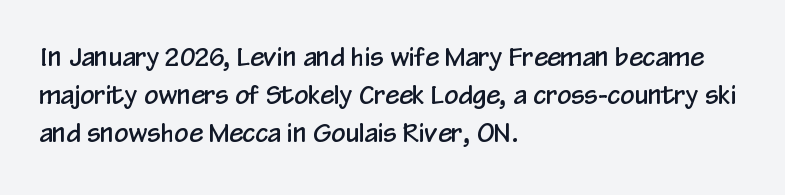
The image shows 25 px text type, upright; set left-aligned, normal line spacing (1.52x), normal letter spacing, not underlined.
